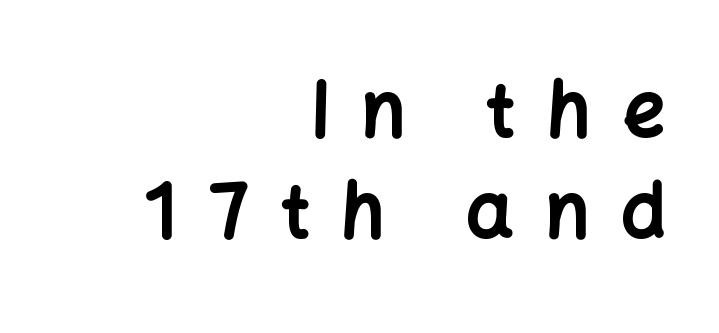
The image shows 75 px bold sans-serif type, upright; set right-aligned, normal line spacing (1.35x), unusually wide letter spacing (+0.42 em), not underlined; low stroke contrast and a medium x-height.
